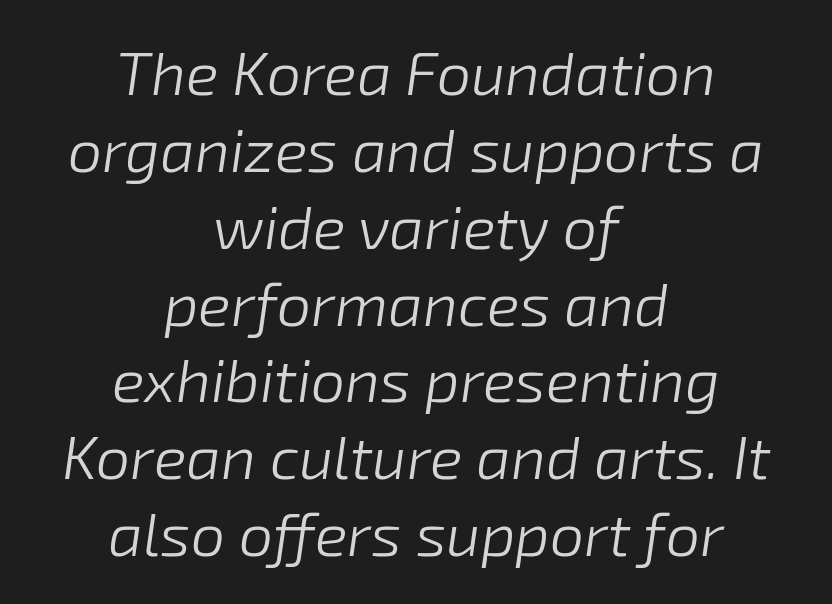
The image shows 61 px light type, italic (leaning right); set centered, normal line spacing (1.26x), normal letter spacing, not underlined; low stroke contrast and a medium x-height.
